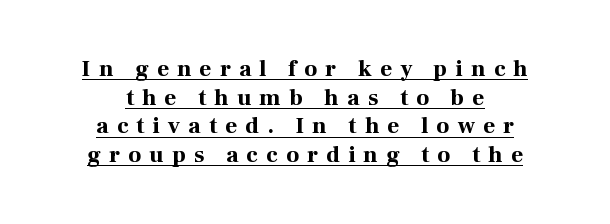
Q: Is the text bold? A: Yes.
Q: Is the text italic (slanted)? A: No, it is upright.
Q: Is the text underlined? A: Yes.
Q: How is the paragraph aligned? A: Centered.
Q: Is the spacing between letters normal or unusually wide? A: Unusually wide.
Q: Is the spacing between lines tight, normal or loose? A: Normal.
